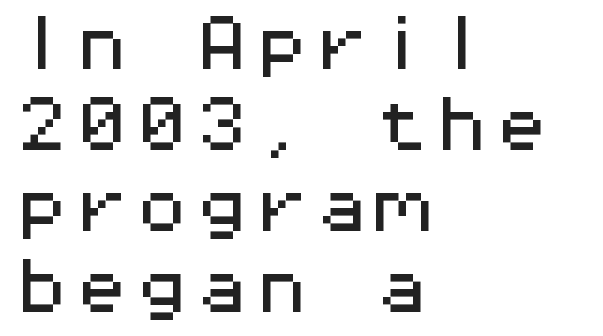
The image shows 60 px wide sans-serif type, upright, monospaced; set left-aligned, normal line spacing (1.35x), normal letter spacing, not underlined; medium stroke contrast and a medium x-height.
